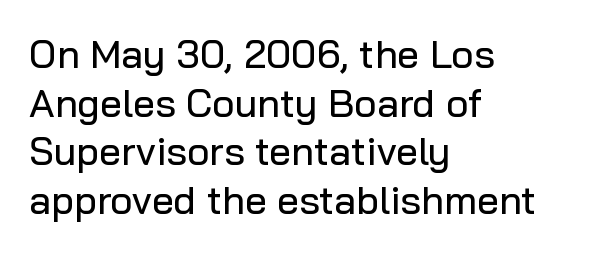
A student would call this left alignment; a typographer would say flush left, rag right. This is roman type, the default non-slanted kind. Rule under the text: the space is simply empty. This sample keeps an unexceptional amount of space between lines. The line texture is even and compact thanks to regular tracking. Note the varied advance widths — an 'i' is clearly narrower than an 'm'.
